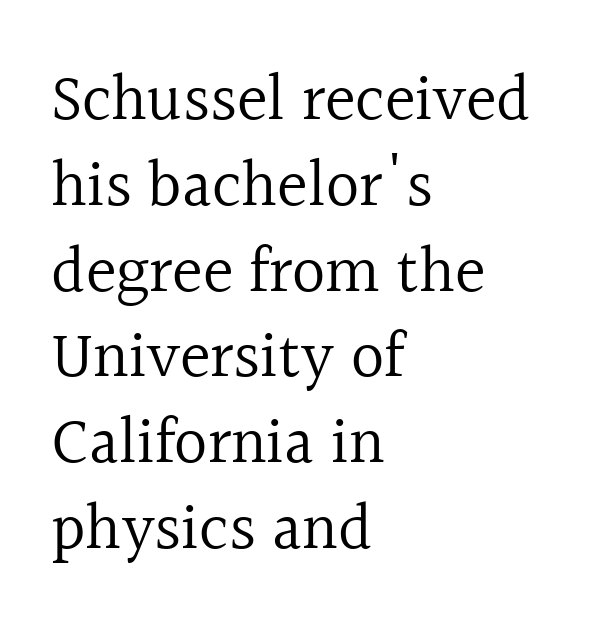
{"serif": "yes", "italic": "no", "bold": "no", "weight": "regular", "width": "normal", "x_height": "medium", "monospaced": "no", "underline": "no", "align": "left", "line_spacing": "normal", "line_spacing_ratio": 1.32, "letter_spacing": "normal", "letter_spacing_em": 0.0, "glyph_px": 65}
